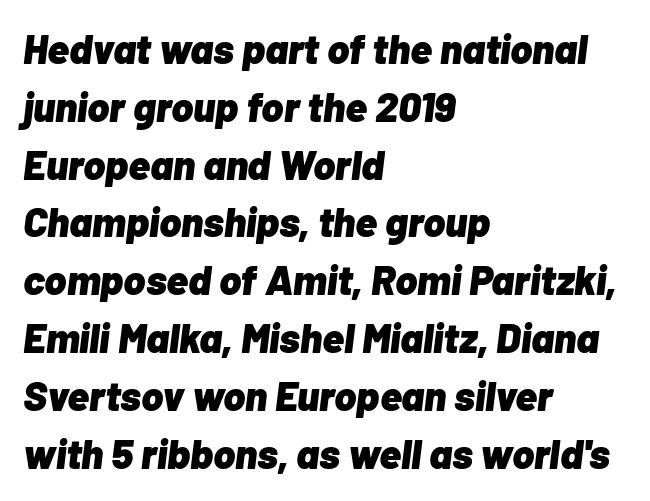
Every character sits at an angle, as italics do. This sample is left-justified, so line endings fall wherever the words run out. Chunky letters — that's bold for sure. Glyph-to-glyph distance matches everyday printed text.
